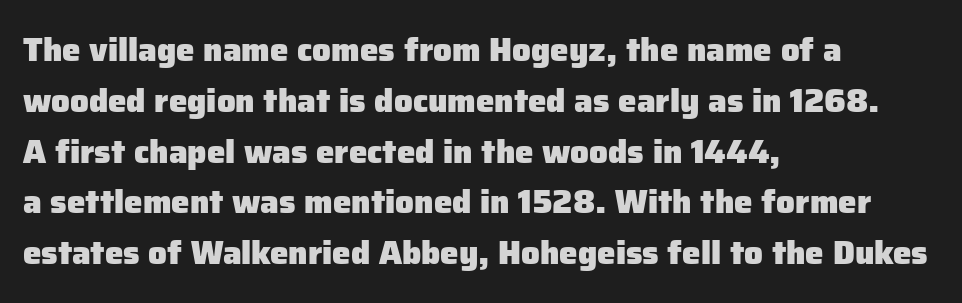
{"serif": "no", "italic": "no", "bold": "yes", "weight": "heavy", "width": "normal", "stroke_contrast": "low", "x_height": "medium", "monospaced": "no", "underline": "no", "align": "left", "line_spacing": "normal", "line_spacing_ratio": 1.54, "letter_spacing": "normal", "letter_spacing_em": 0.0, "glyph_px": 33}
